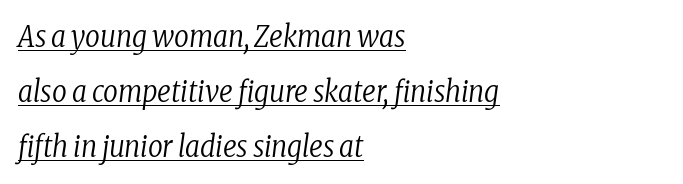
The rendering uses the underline text-decoration. Do the characters align in a grid? No, the font is proportional. The block of text is sparse from top to bottom, with ample space between rows. This rendering employs a face with finishing strokes, i.e., a serif. Stems here are at most as thick as an everyday book face. The rag falls on the right side of this text block.
